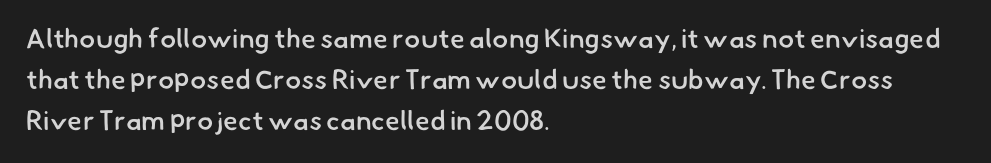
Descenders are the only things crossing below the line. Reading down the column, the eye jumps a familiar distance to each next line. The sample has been set in demibold, a notch under bold. Observe the ordinary spacing: letters are neighbours, not strangers. The text block is weighted toward the left margin, trailing off unevenly rightward.
